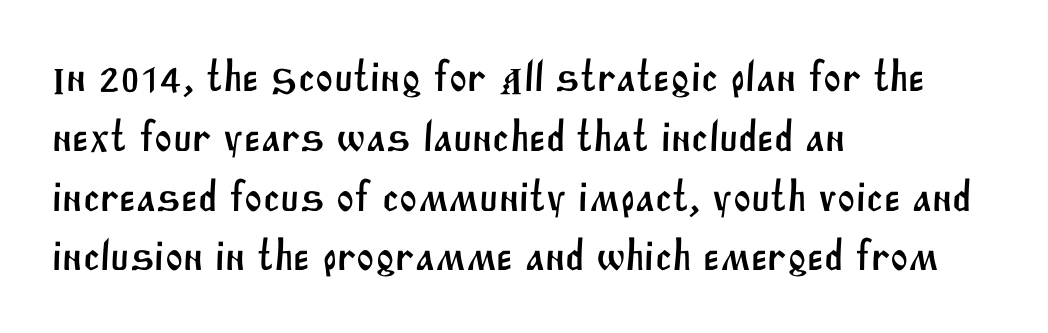
The image shows 43 px sans-serif type; set left-aligned, normal line spacing (1.39x), normal letter spacing, not underlined; medium stroke contrast and a large x-height.
